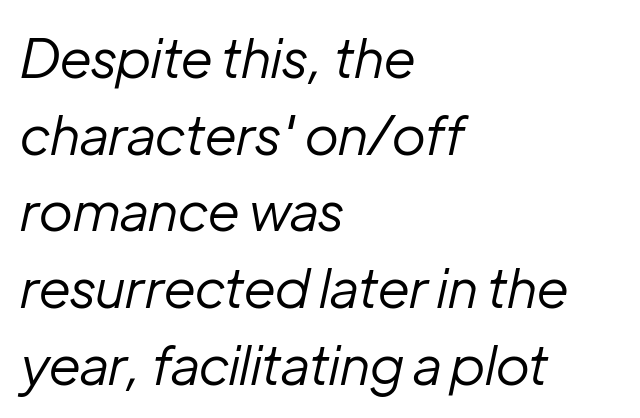
Q: Is the text bold? A: No.
Q: Is the text italic (slanted)? A: Yes, it leans right by about 12 degrees.
Q: Is the text underlined? A: No.
Q: How is the paragraph aligned? A: Left-aligned.
Q: Is the spacing between letters normal or unusually wide? A: Normal.
Q: Is the spacing between lines tight, normal or loose? A: Normal.
Q: Width (condensed, normal, or wide)? A: Normal.
Q: Stroke contrast? A: Low.
Q: x-height? A: Medium.
Q: Monospaced? A: No.
